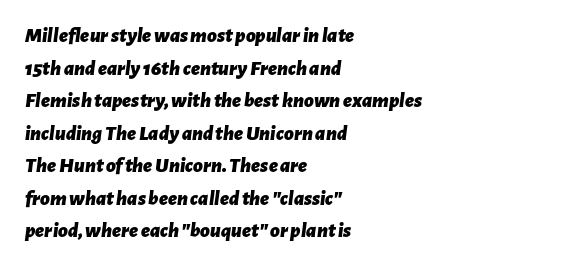
The image shows 21 px bold type, italic (leaning right); set left-aligned, normal line spacing (1.55x), normal letter spacing, not underlined.
